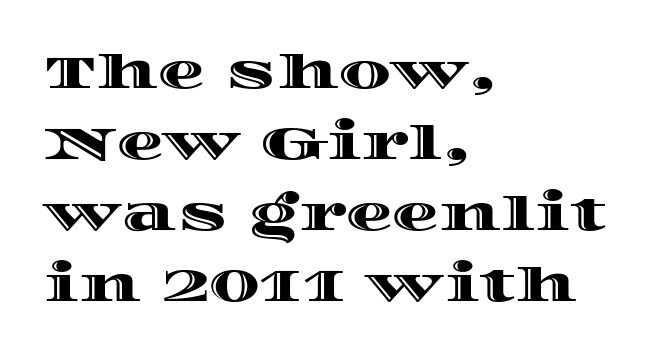
The image shows 47 px wide type, upright; set left-aligned, normal line spacing (1.51x), normal letter spacing, not underlined; a large x-height.
